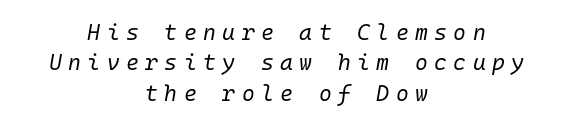
Notice how descenders clear the ascenders below comfortably — that's standard leading. There's an unmistakable incline to the writing here. Stems and bowls with no extra thickness — not bold. Glyph-to-glyph distance is far greater than everyday printed text.
